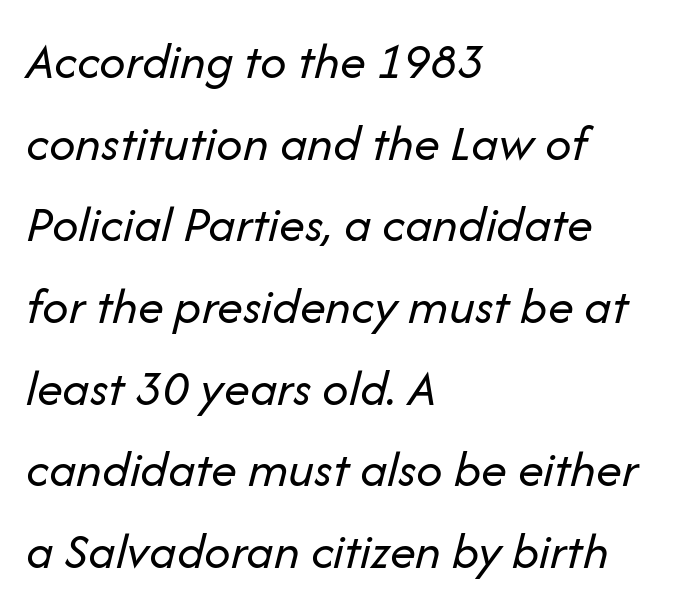
Tall strokes in this sample are angled rather than plumb. The string is rendered with underlining switched off. Quick note: interline space is typical. Look at the tracking — it's just the regular setting, nothing added. Each line starts at the same left margin while the right side varies. The font sits on the lighter half of the weight spectrum, regular included.
